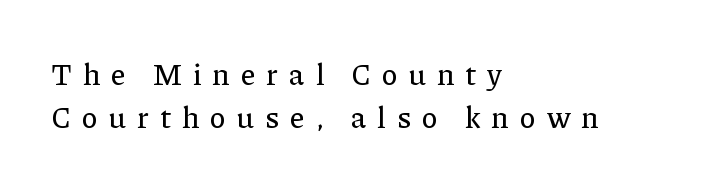
{"serif": "yes", "italic": "no", "width": "normal", "stroke_contrast": "low", "x_height": "medium", "monospaced": "no", "underline": "no", "align": "left", "line_spacing": "normal", "line_spacing_ratio": 1.44, "letter_spacing": "wide", "letter_spacing_em": 0.37, "glyph_px": 30}
